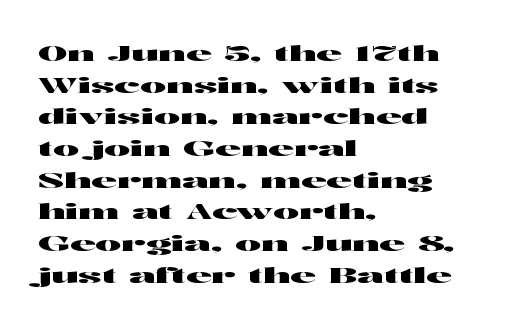
Ordinary non-slanted type is in use. Letter spacing: default. This sample is left-justified, so line endings fall wherever the words run out. Underline: absent. Successive baselines arrive at the customary interval.
